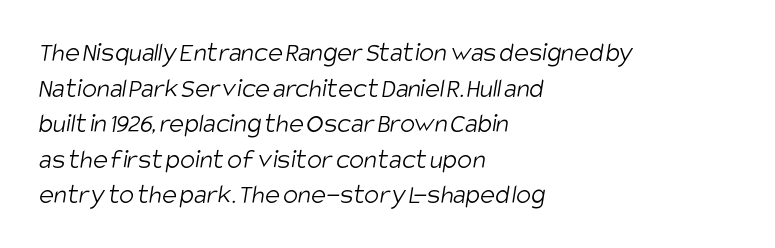
Q: Is the text bold? A: No.
Q: Is the typeface a serif or a sans-serif typeface? A: Sans-serif.
Q: Is the text underlined? A: No.
Q: How is the paragraph aligned? A: Left-aligned.
Q: Is the spacing between letters normal or unusually wide? A: Normal.
Q: Is the spacing between lines tight, normal or loose? A: Normal.
Q: Width (condensed, normal, or wide)? A: Condensed.
Q: Stroke contrast? A: Low.
Q: x-height? A: Large.
Q: Monospaced? A: No.
